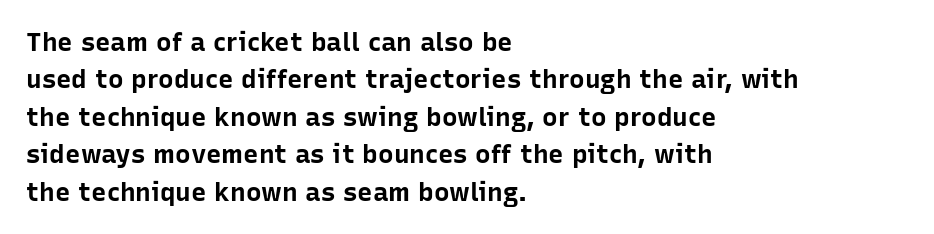
When letters stand straight like this, we call the style roman or upright. A clean baseline with only descenders dipping below it. Horizontally, the lines are justified to the leading edge only. Is there much room between lines? A standard amount, neither cramped nor airy.
